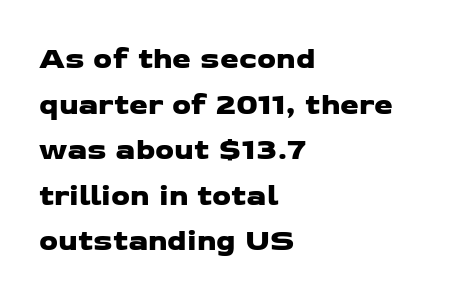
{"serif": "no", "width": "wide", "stroke_contrast": "low", "x_height": "medium", "monospaced": "no", "underline": "no", "align": "left", "line_spacing": "normal", "line_spacing_ratio": 1.52, "letter_spacing": "normal", "letter_spacing_em": 0.0, "glyph_px": 30}
